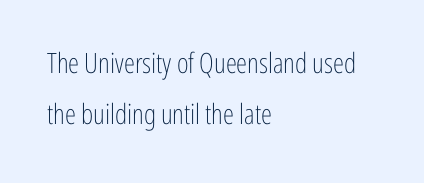
{"serif": "no", "italic": "no", "bold": "no", "weight": "light", "width": "condensed", "stroke_contrast": "low", "x_height": "medium", "monospaced": "no", "underline": "no", "align": "left", "line_spacing_ratio": 1.82, "letter_spacing": "normal", "letter_spacing_em": 0.0, "glyph_px": 28}
